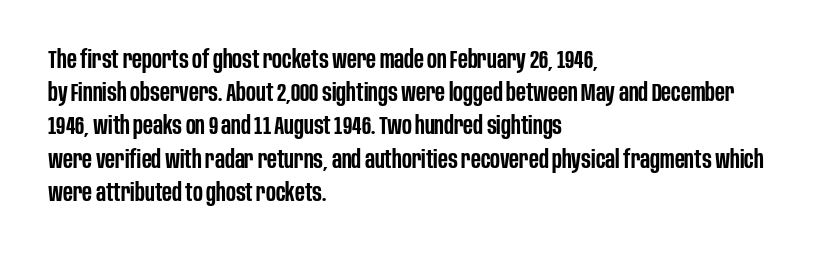
{"italic": "no", "bold": "semi", "underline": "no", "align": "left", "line_spacing": "normal", "line_spacing_ratio": 1.33, "letter_spacing": "normal", "letter_spacing_em": 0.0, "glyph_px": 25}
